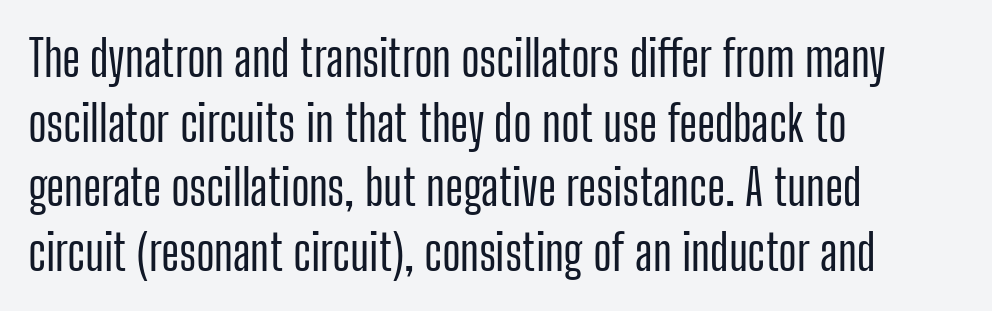
Q: Is the text italic (slanted)? A: No, it is upright.
Q: Is the typeface a serif or a sans-serif typeface? A: Sans-serif.
Q: Is the text underlined? A: No.
Q: How is the paragraph aligned? A: Left-aligned.
Q: Is the spacing between letters normal or unusually wide? A: Normal.
Q: Is the spacing between lines tight, normal or loose? A: Normal.
Q: Width (condensed, normal, or wide)? A: Condensed.
Q: Stroke contrast? A: Low.
Q: x-height? A: Medium.
Q: Monospaced? A: No.
